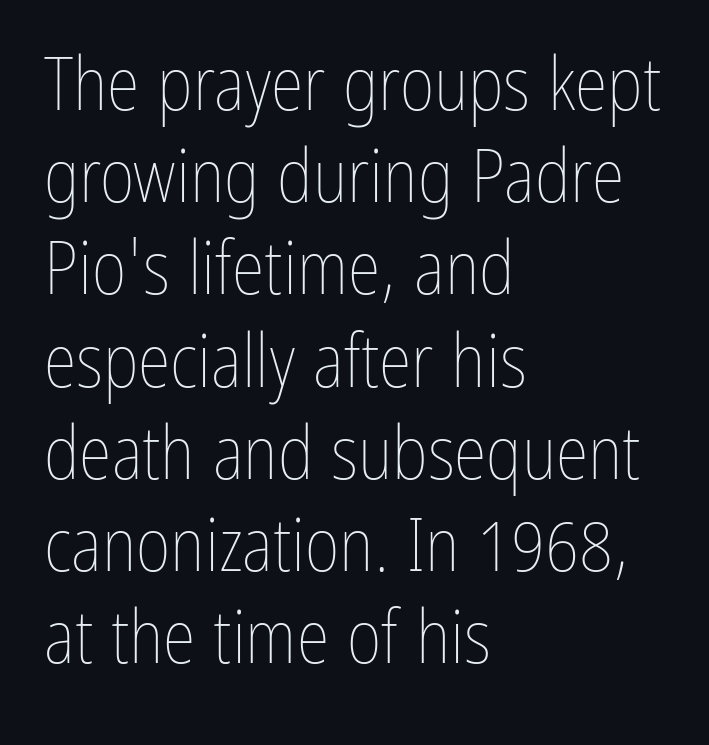
The image shows 75 px thin, condensed type, upright; set left-aligned, line spacing 1.23x, normal letter spacing, not underlined; low stroke contrast and a medium x-height.
